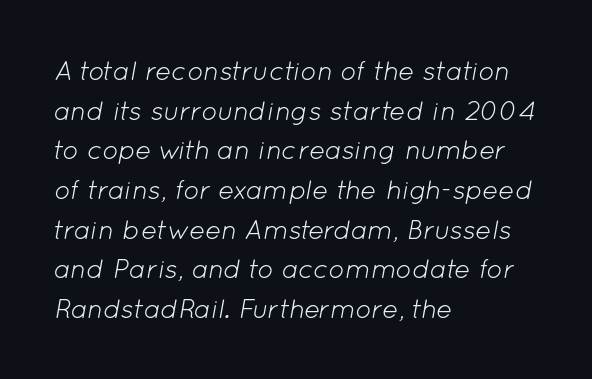
Q: Is the text bold? A: No.
Q: Is the text italic (slanted)? A: Yes, it leans right by about 12 degrees.
Q: Is the text underlined? A: No.
Q: How is the paragraph aligned? A: Left-aligned.
Q: Is the spacing between letters normal or unusually wide? A: Normal.
Q: Is the spacing between lines tight, normal or loose? A: Normal.
